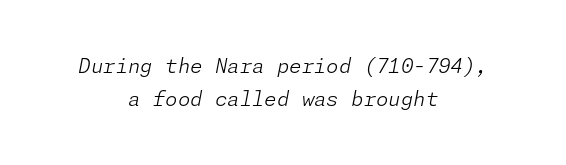
The image shows 20 px text type, italic (leaning right); set centered, normal line spacing (1.67x), normal letter spacing, not underlined.
